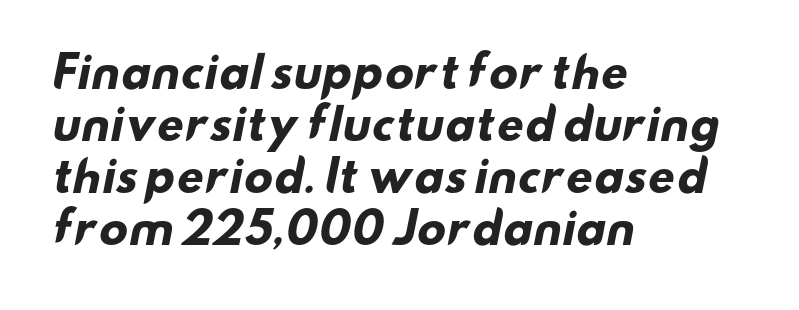
A typesetter would label this face a sans. The text block is weighted toward the left margin, trailing off unevenly rightward. The baseline area is clear. Students, note that the glyphs here touch the page at normal intervals. The rendering uses natural spacing where letterforms have individual widths. Its strokes are broad and dark, the hallmark of bold type.
